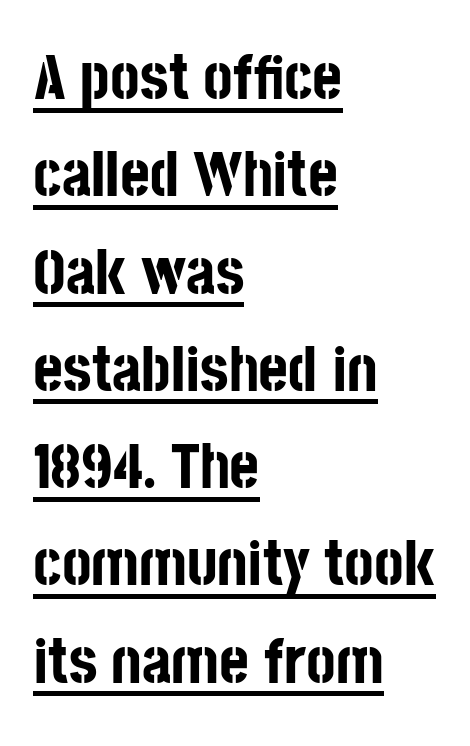
{"serif": "no", "italic": "no", "bold": "yes", "weight": "bold", "width": "condensed", "stroke_contrast": "low", "x_height": "large", "monospaced": "no", "underline": "yes", "align": "left", "line_spacing": "normal", "line_spacing_ratio": 1.52, "letter_spacing": "normal", "letter_spacing_em": 0.0, "glyph_px": 64}
